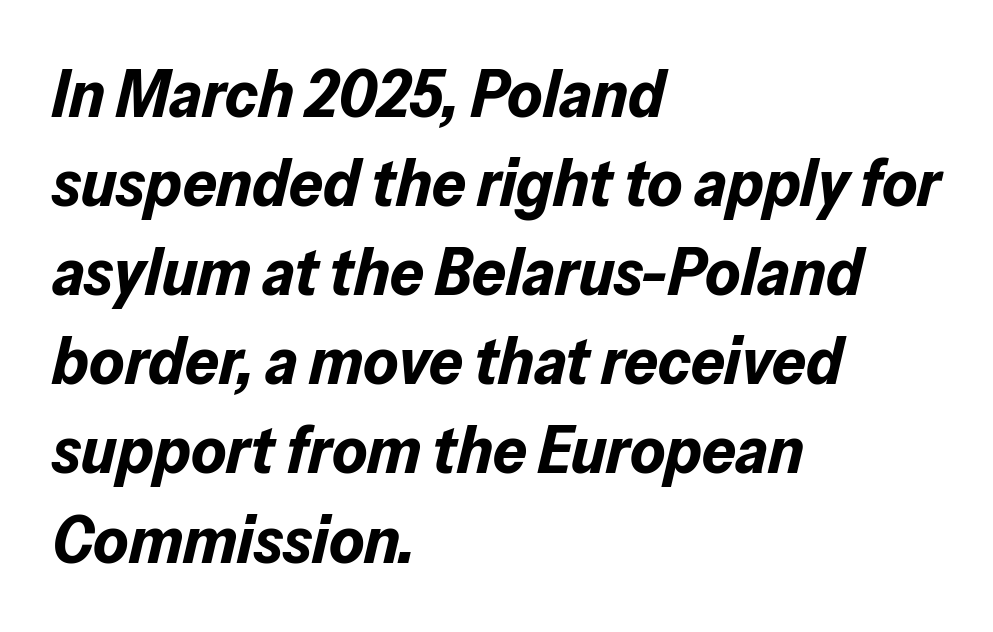
The image shows 67 px bold type, italic (leaning right); set left-aligned, normal line spacing (1.33x), normal letter spacing, not underlined; low stroke contrast and a medium x-height.
